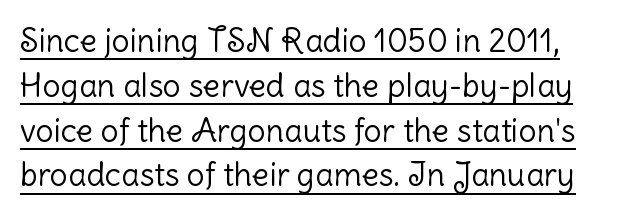
Q: Is the text bold? A: No.
Q: Is the text italic (slanted)? A: No, it is upright.
Q: Is the typeface a serif or a sans-serif typeface? A: Sans-serif.
Q: Is the text underlined? A: Yes.
Q: Is the spacing between letters normal or unusually wide? A: Normal.
Q: Is the spacing between lines tight, normal or loose? A: Normal.
Q: Width (condensed, normal, or wide)? A: Normal.
Q: Stroke contrast? A: Low.
Q: x-height? A: Medium.
Q: Monospaced? A: No.
